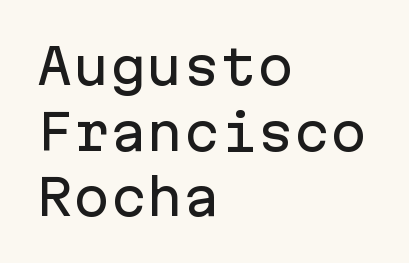
The image shows 49 px sans-serif type, upright, monospaced; set left-aligned, normal line spacing (1.34x), normal letter spacing, not underlined; low stroke contrast and a medium x-height.
